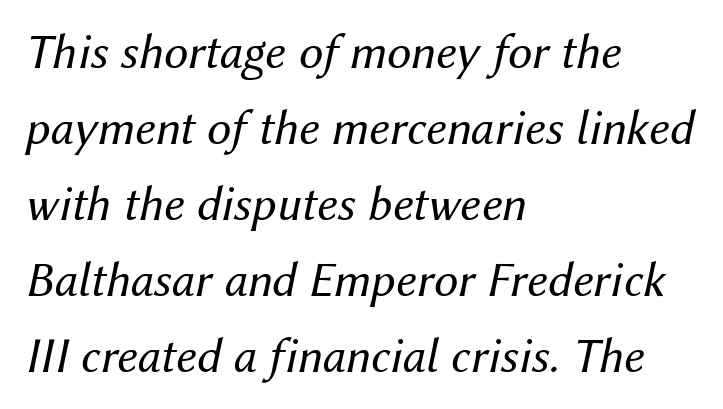
Q: Is the text bold? A: No.
Q: Is the text italic (slanted)? A: Yes, it leans right by about 12 degrees.
Q: Is the text underlined? A: No.
Q: How is the paragraph aligned? A: Left-aligned.
Q: Is the spacing between letters normal or unusually wide? A: Normal.
Q: Is the spacing between lines tight, normal or loose? A: Normal.
Q: Width (condensed, normal, or wide)? A: Normal.
Q: Stroke contrast? A: Medium.
Q: x-height? A: Medium.
Q: Monospaced? A: No.
